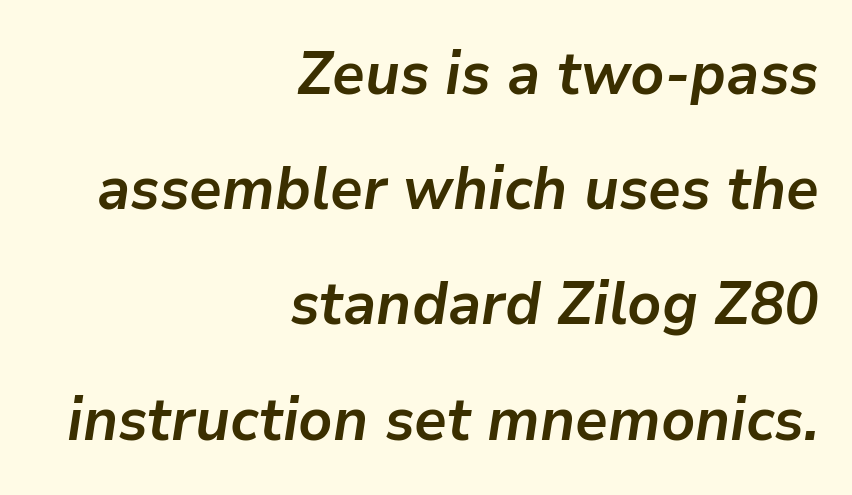
{"italic": "yes", "lean": "right", "slant_degrees": 9, "bold": "yes", "weight": "semibold", "width": "normal", "stroke_contrast": "low", "x_height": "medium", "monospaced": "no", "underline": "no", "align": "right", "line_spacing": "loose", "line_spacing_ratio": 1.92, "letter_spacing": "normal", "letter_spacing_em": 0.0, "glyph_px": 60}
